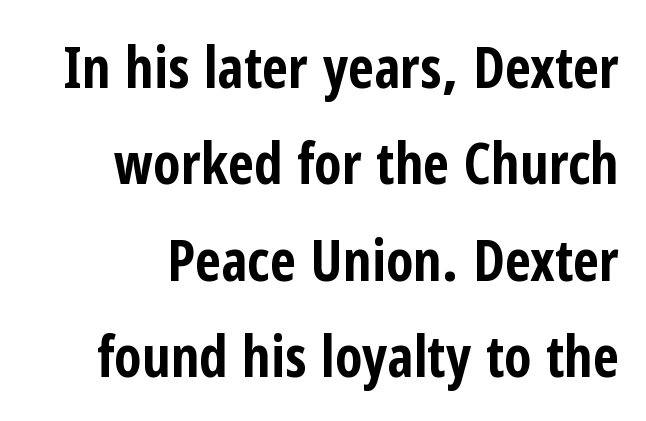
These lines sit exactly where default settings would place them. The type sits square on the baseline with zero lean. These lines are composed in type without serifs. What stands out about the letter spacing? Nothing — it is the standard amount. Is the type bold? Yes — the strokes are clearly thick and heavy.
